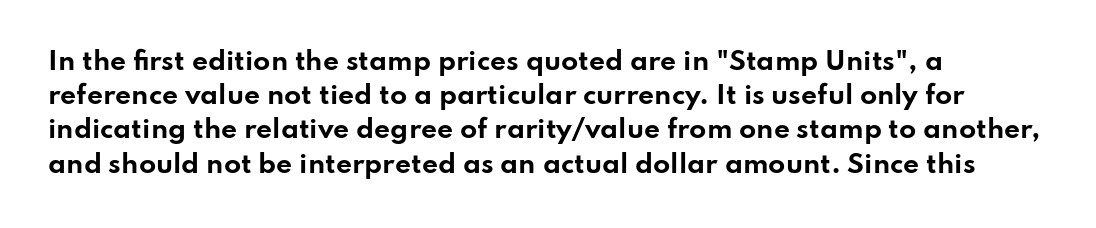
The image shows 25 px bold type, upright; set left-aligned, normal line spacing (1.37x), normal letter spacing, not underlined.
